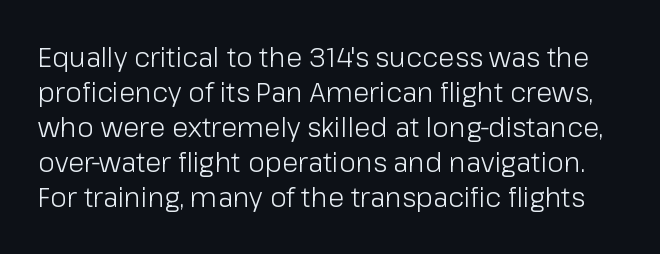
Q: Is the text bold? A: No.
Q: Is the text italic (slanted)? A: No, it is upright.
Q: Is the text underlined? A: No.
Q: Is the spacing between letters normal or unusually wide? A: Normal.
Q: Is the spacing between lines tight, normal or loose? A: Normal.
